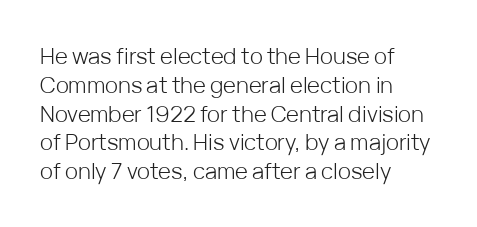
{"italic": "no", "bold": "no", "underline": "no", "align": "left", "line_spacing": "normal", "line_spacing_ratio": 1.31, "letter_spacing": "normal", "letter_spacing_em": 0.0, "glyph_px": 22}
